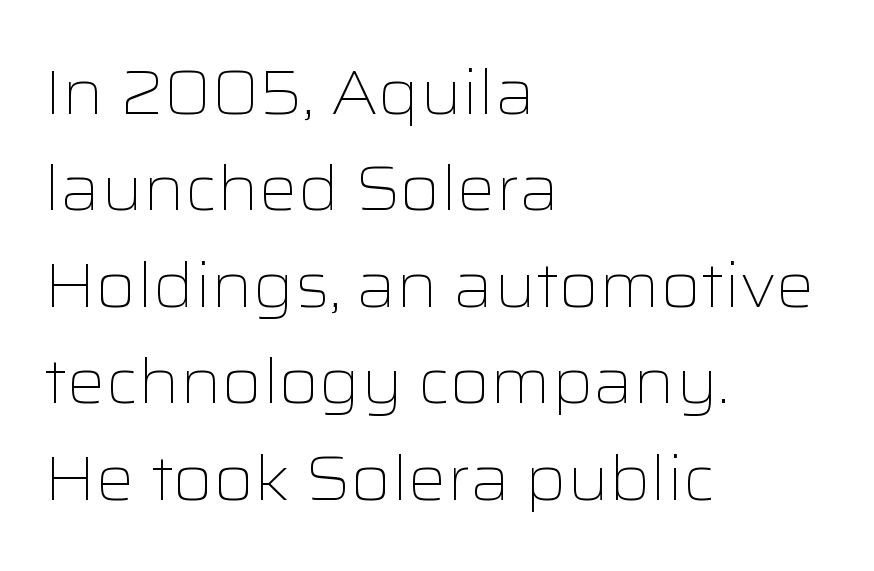
{"serif": "no", "italic": "no", "bold": "no", "weight": "light", "width": "wide", "stroke_contrast": "low", "x_height": "medium", "monospaced": "no", "underline": "no", "align": "left", "line_spacing": "normal", "line_spacing_ratio": 1.58, "letter_spacing": "normal", "letter_spacing_em": 0.0, "glyph_px": 61}
